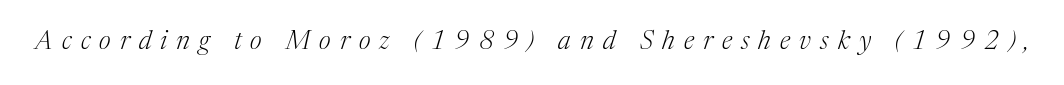
Tall strokes in this sample are angled rather than plumb. This is not heavy type; no bold has been used. Spacing between characters has been opened up far beyond the box default. The area under the type is left untouched.
